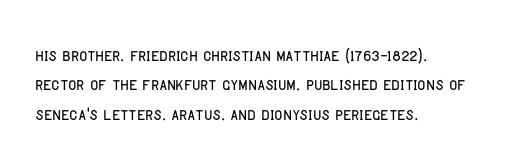
The image shows 22 px text type, upright; set left-aligned, normal line spacing (1.34x), normal letter spacing, not underlined.
